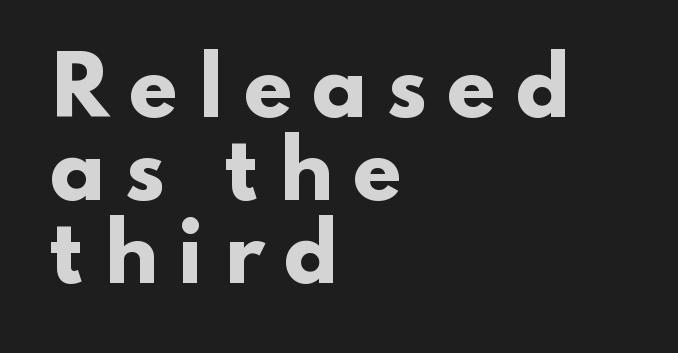
A typesetter would mark this as roman, not italic. A typesetter would label this face a sans. Here the designer chose a conventional face with non-uniform glyph widths. How heavy is the stroke? Heavy — this is a bold. Check the space under the baseline: it is left empty.
